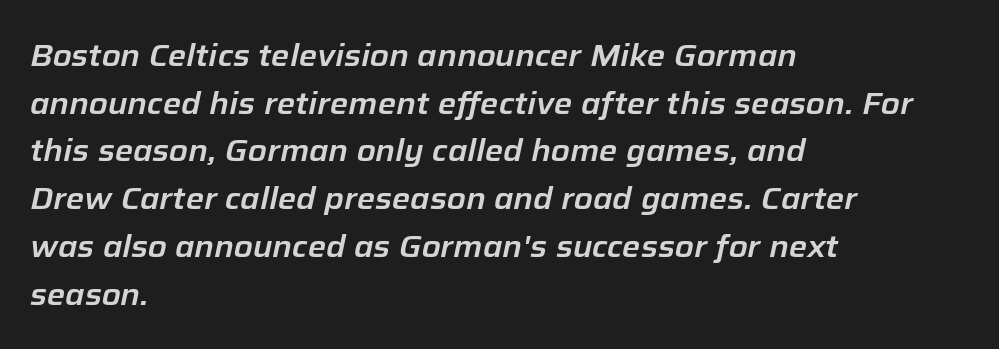
Is the letter spacing exaggerated? No — it looks like the ordinary default. Here the designer chose a conventional face with non-uniform glyph widths. Caption: multi-line text, flush left, ragged right. The specimen omits any rule beneath the text block's lines. This block has exactly the height ordinary leading produces. The face used here has a pronounced slope to its letters.
